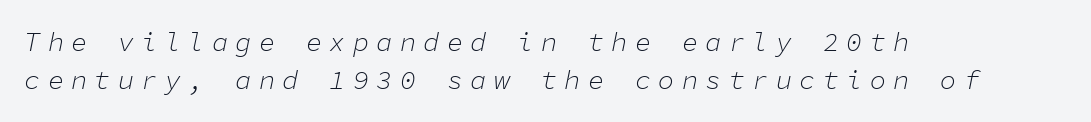
The image shows 27 px text type, italic (leaning right); set left-aligned, normal line spacing (1.42x), unusually wide letter spacing (+0.27 em), not underlined.
